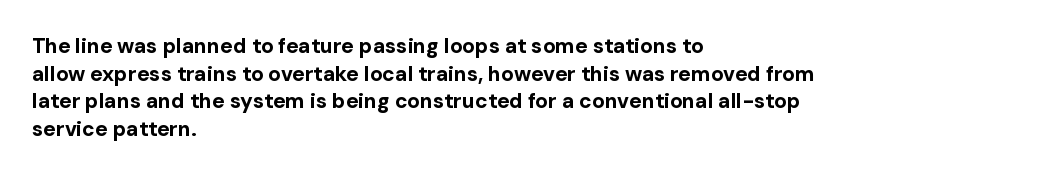
Normally led — the rows are evenly, conventionally spaced. Caption: standard tracking, unaltered. Check the space under the baseline: it is left empty. This sample is left-justified, so line endings fall wherever the words run out. These lines were composed using upright roman letters.
